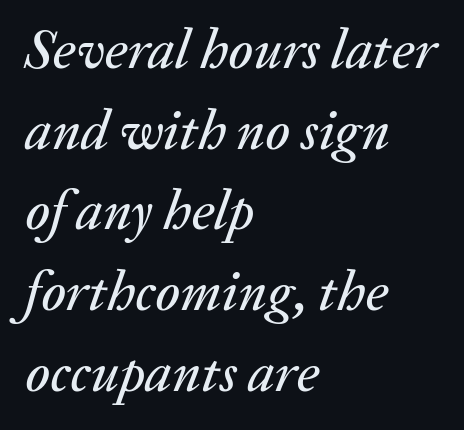
Q: Is the text italic (slanted)? A: Yes, it leans right by about 20 degrees.
Q: Is the text underlined? A: No.
Q: How is the paragraph aligned? A: Left-aligned.
Q: Is the spacing between letters normal or unusually wide? A: Normal.
Q: Is the spacing between lines tight, normal or loose? A: Normal.
Q: Width (condensed, normal, or wide)? A: Normal.
Q: Stroke contrast? A: Medium.
Q: x-height? A: Medium.
Q: Monospaced? A: No.
